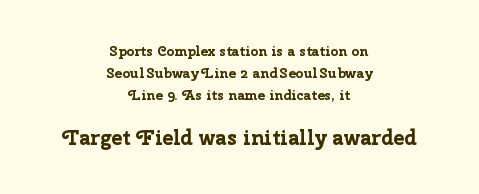
You get the small type first, then a jump to larger type. The tracking reads as untouched default to a designer's eye. Bare-footed words on every line. Caption: multi-line text, centered on the measure. Do the letters lean? They stand straight.
